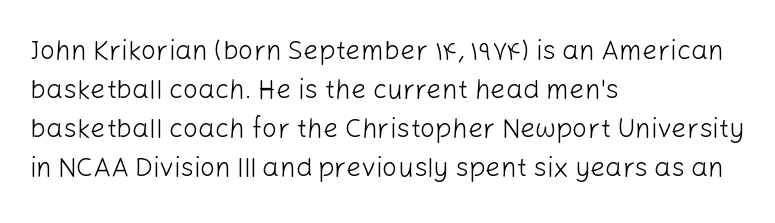
Default kerning and tracking; the words read as compact shapes. No heavy texture on the line: the type isn't bold. A roman cut, with each character standing at attention. Notice how the passage keeps a crisp vertical edge on the left only. Bare-footed words on every line.
